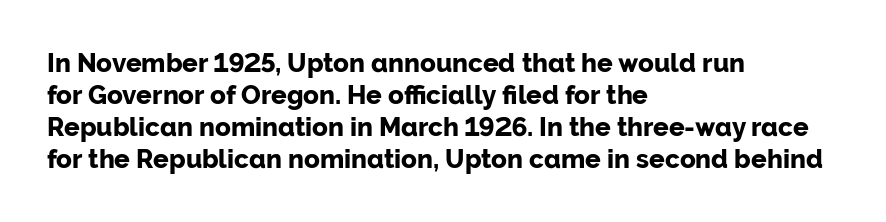
Q: Is the text bold? A: Yes.
Q: Is the text italic (slanted)? A: No, it is upright.
Q: Is the text underlined? A: No.
Q: How is the paragraph aligned? A: Left-aligned.
Q: Is the spacing between letters normal or unusually wide? A: Normal.
